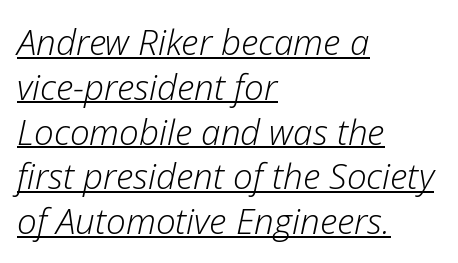
The letterforms sit at book weight or below. Emphasis is given by a line drawn under the lettering. The lettering tilts uniformly, giving the passage an italic look. The rendering uses natural spacing where letterforms have individual widths. Successive baselines arrive at the customary interval. In CSS terms this would be text-align: left.
